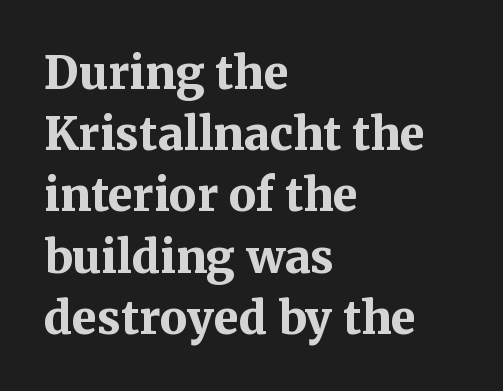
In terms of letterspacing, this is plain default setting. Typographic density is high because the face is bold. Is the block centered? No — it sits flush against the left margin. If you measured baseline to baseline, you'd find a middling distance. Each row of text sits above clean, open space. Check where the strokes stop: tiny serifs finish them off.
